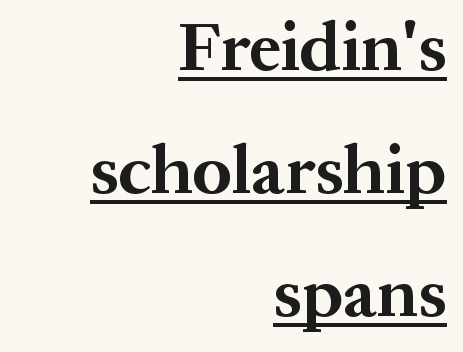
Q: Is the text bold? A: Yes.
Q: Is the text italic (slanted)? A: No, it is upright.
Q: Is the typeface a serif or a sans-serif typeface? A: Serif.
Q: Is the text underlined? A: Yes.
Q: How is the paragraph aligned? A: Right-aligned.
Q: Is the spacing between letters normal or unusually wide? A: Normal.
Q: Width (condensed, normal, or wide)? A: Normal.
Q: Stroke contrast? A: Medium.
Q: x-height? A: Medium.
Q: Monospaced? A: No.
